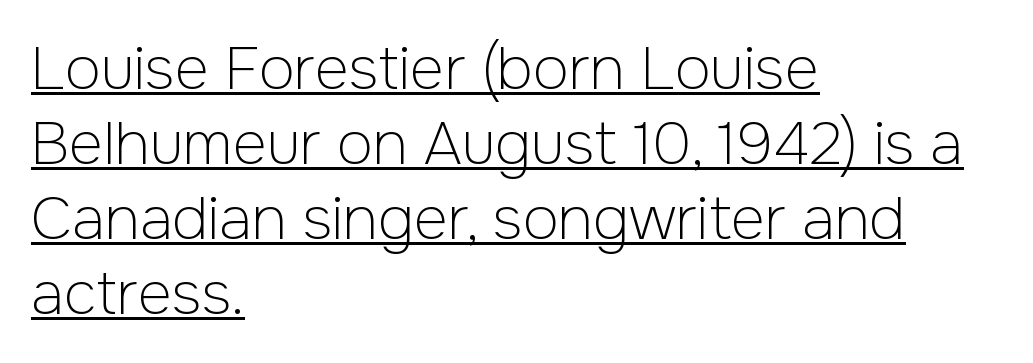
{"serif": "no", "italic": "no", "bold": "no", "weight": "light", "width": "normal", "stroke_contrast": "low", "x_height": "medium", "monospaced": "no", "underline": "yes", "align": "left", "line_spacing": "normal", "line_spacing_ratio": 1.27, "letter_spacing": "normal", "letter_spacing_em": 0.0, "glyph_px": 59}
